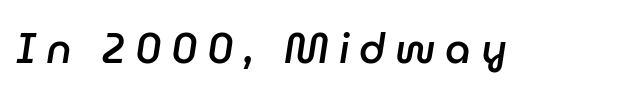
Every letter is mildly thick-stroked: semibold rather than bold. The foot of each line stays bare and open. Do the characters align in a grid? No, the font is proportional. Display-style spreading of the glyphs; the letterfit is very open. Emphasis-style slanted type is in use.
